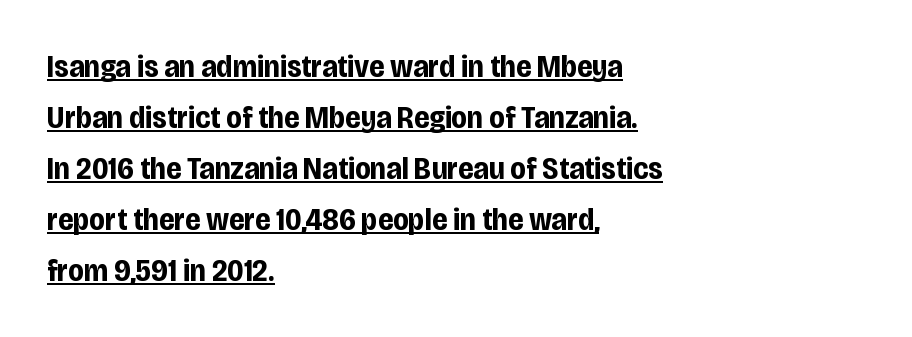
Q: Is the text bold? A: Yes.
Q: Is the text italic (slanted)? A: No, it is upright.
Q: Is the typeface a serif or a sans-serif typeface? A: Sans-serif.
Q: Is the text underlined? A: Yes.
Q: How is the paragraph aligned? A: Left-aligned.
Q: Is the spacing between letters normal or unusually wide? A: Normal.
Q: Is the spacing between lines tight, normal or loose? A: Normal.
Q: Width (condensed, normal, or wide)? A: Condensed.
Q: Stroke contrast? A: Low.
Q: x-height? A: Large.
Q: Monospaced? A: No.
